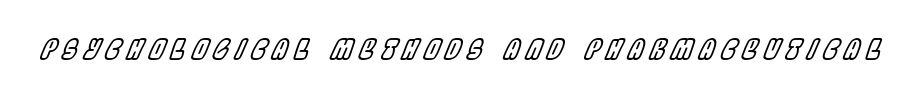
The image shows 27 px text type, italic (leaning right); set unusually wide letter spacing (+0.24 em), not underlined.
